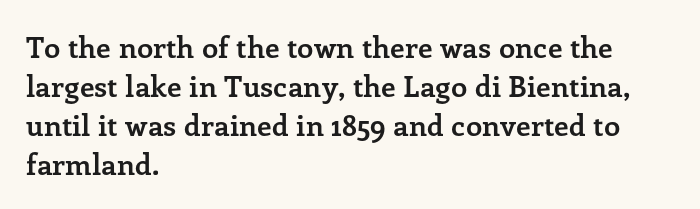
The image shows 29 px semibold serif type, upright; set left-aligned, normal line spacing (1.34x), normal letter spacing, not underlined; low stroke contrast and a medium x-height.
